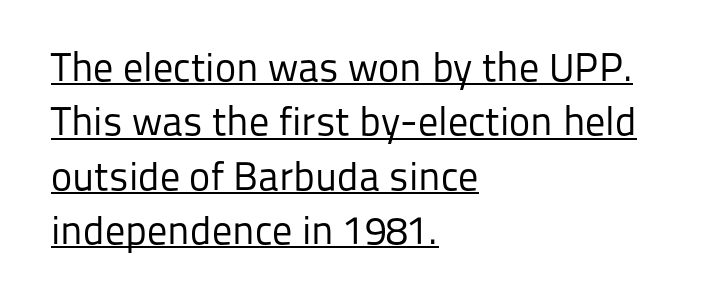
The image shows 40 px regular-weight sans-serif type, upright; set left-aligned, normal line spacing (1.36x), normal letter spacing, underlined; low stroke contrast and a medium x-height.
